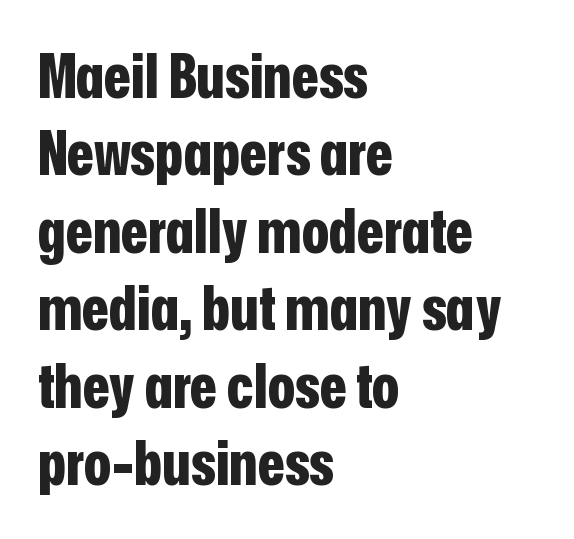
{"serif": "no", "italic": "no", "bold": "yes", "weight": "bold", "width": "condensed", "stroke_contrast": "low", "x_height": "medium", "monospaced": "no", "underline": "no", "align": "left", "line_spacing": "normal", "line_spacing_ratio": 1.25, "letter_spacing": "normal", "letter_spacing_em": 0.0, "glyph_px": 62}
